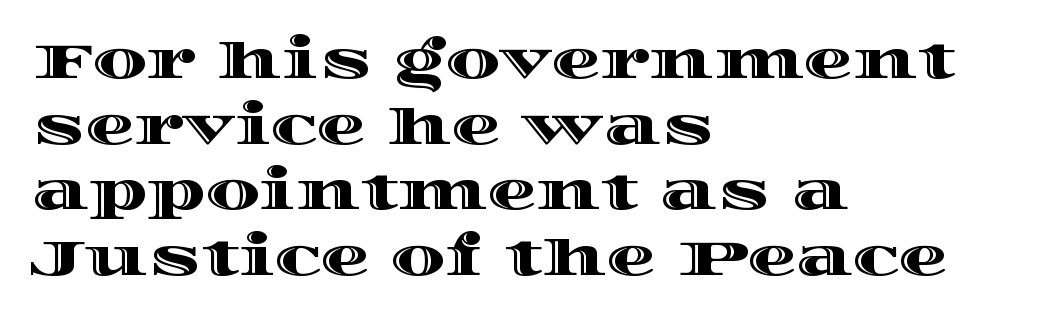
Q: Is the text italic (slanted)? A: No, it is upright.
Q: Is the text underlined? A: No.
Q: How is the paragraph aligned? A: Left-aligned.
Q: Is the spacing between letters normal or unusually wide? A: Normal.
Q: Is the spacing between lines tight, normal or loose? A: Normal.
Q: Width (condensed, normal, or wide)? A: Wide.
Q: x-height? A: Large.
Q: Monospaced? A: No.
